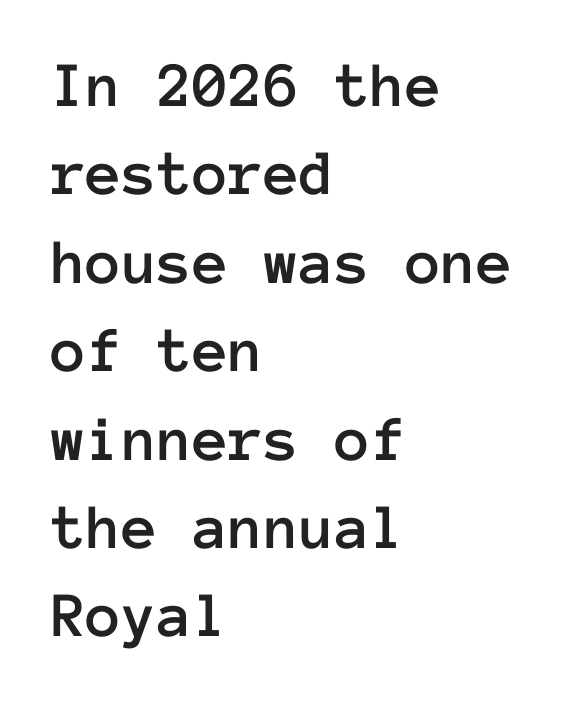
Q: Is the text italic (slanted)? A: No, it is upright.
Q: Is the text underlined? A: No.
Q: How is the paragraph aligned? A: Left-aligned.
Q: Is the spacing between letters normal or unusually wide? A: Normal.
Q: Is the spacing between lines tight, normal or loose? A: Normal.
Q: Width (condensed, normal, or wide)? A: Normal.
Q: Stroke contrast? A: Low.
Q: x-height? A: Medium.
Q: Monospaced? A: Yes.
